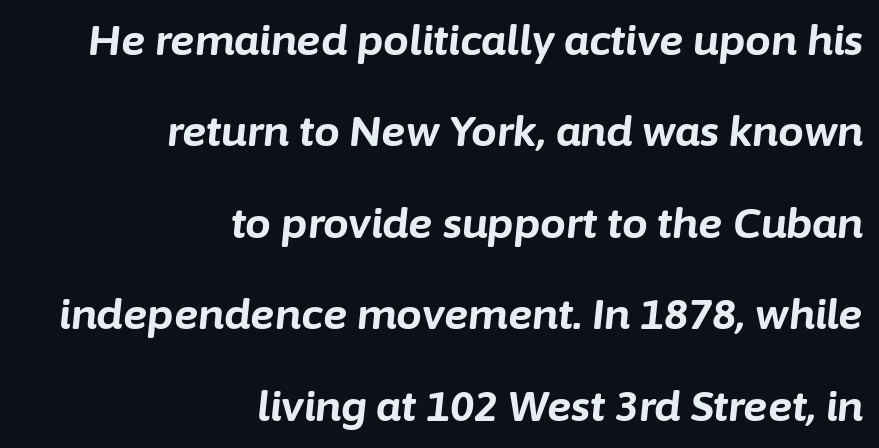
The baseline area is clear. Loosely led — the rows are spread out. Casual observation: everything's shoved over to the right. Summary of weight: heavy, a full bold. You can tell it's italic because the verticals aren't actually vertical.
